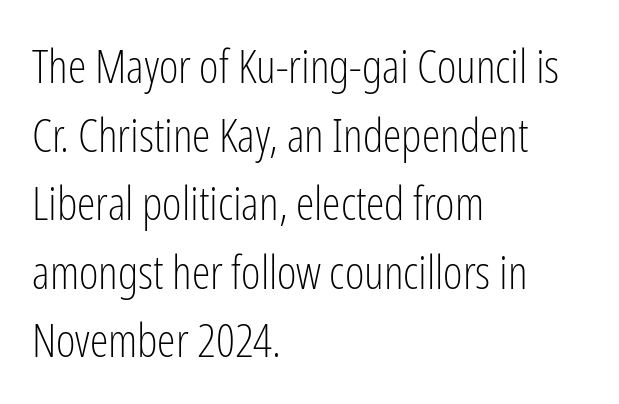
Q: Is the text bold? A: No.
Q: Is the text italic (slanted)? A: No, it is upright.
Q: Is the typeface a serif or a sans-serif typeface? A: Sans-serif.
Q: Is the text underlined? A: No.
Q: How is the paragraph aligned? A: Left-aligned.
Q: Is the spacing between letters normal or unusually wide? A: Normal.
Q: Is the spacing between lines tight, normal or loose? A: Normal.
Q: Width (condensed, normal, or wide)? A: Condensed.
Q: Stroke contrast? A: Low.
Q: x-height? A: Medium.
Q: Monospaced? A: No.
